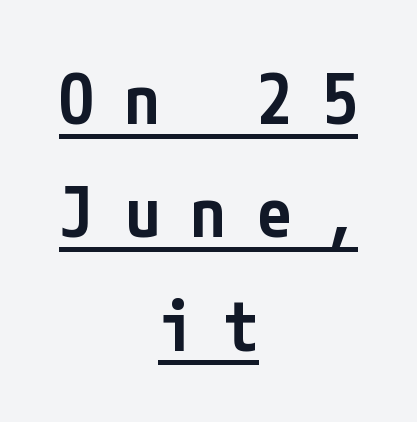
The typesetter chose a symmetrical, centered arrangement here. Interline gaps are of average width in this sample. This sample uses an upright cut, with every glyph sitting square on the baseline. Emphasis is given by a line drawn under the lettering.
